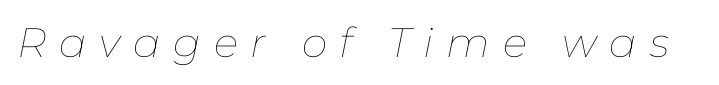
Spacing between characters has been opened up far beyond the box default. Yep, that's italic — everything's leaning. Is this a heavy cut? Hardly; it is regular or lighter. This sample has the flowing, uneven cadence of proportional lettering. Words float on clear page, feet unadorned.
